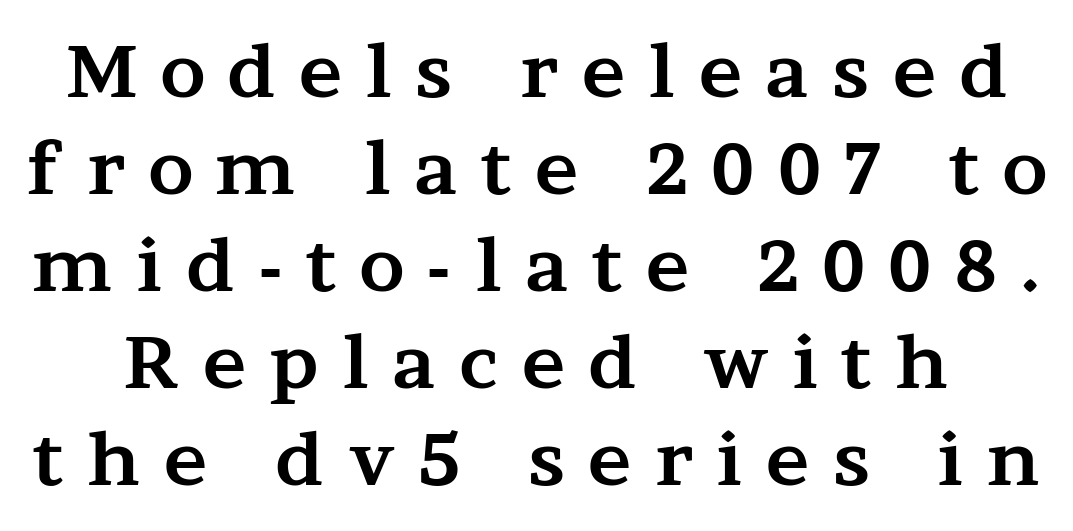
Serif or sans? Serif — the stroke terminals have little feet. Do the letters lean? They stand straight. Set as a true bold cut, around the 700 mark. The block of text has a typical density, with ordinary space between rows.
